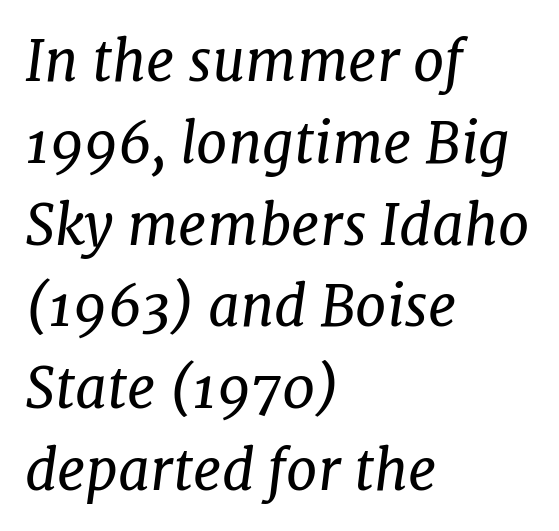
Q: Is the text bold? A: No.
Q: Is the text italic (slanted)? A: Yes, it leans right by about 7 degrees.
Q: Is the typeface a serif or a sans-serif typeface? A: Serif.
Q: Is the text underlined? A: No.
Q: How is the paragraph aligned? A: Left-aligned.
Q: Is the spacing between letters normal or unusually wide? A: Normal.
Q: Is the spacing between lines tight, normal or loose? A: Normal.
Q: Width (condensed, normal, or wide)? A: Normal.
Q: Stroke contrast? A: Low.
Q: x-height? A: Medium.
Q: Monospaced? A: No.
